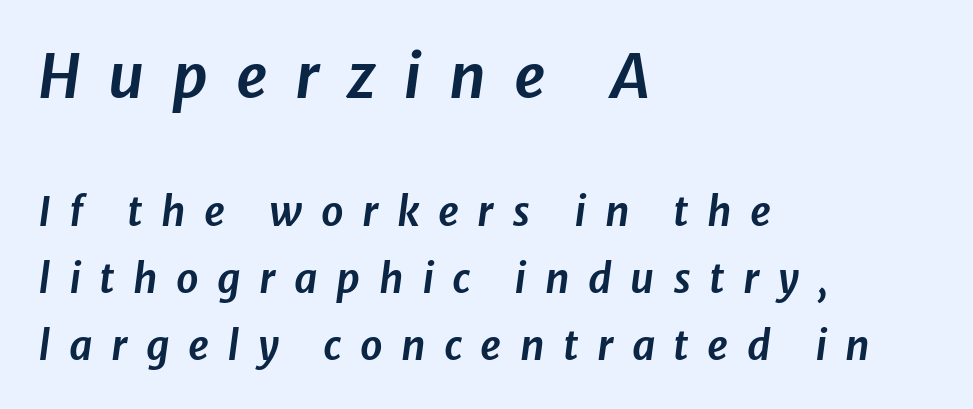
Q: Is the text italic (slanted)? A: Yes, it leans right by about 8 degrees.
Q: Is the text underlined? A: No.
Q: How is the paragraph aligned? A: Left-aligned.
Q: Is the spacing between letters normal or unusually wide? A: Unusually wide.
Q: Is the spacing between lines tight, normal or loose? A: Normal.
Q: Which block of text is set in a larger size, the first (top) or the second (bottom)? A: The first (top) one.
Q: Width (condensed, normal, or wide)? A: Normal.
Q: Stroke contrast? A: Low.
Q: x-height? A: Medium.
Q: Monospaced? A: No.
